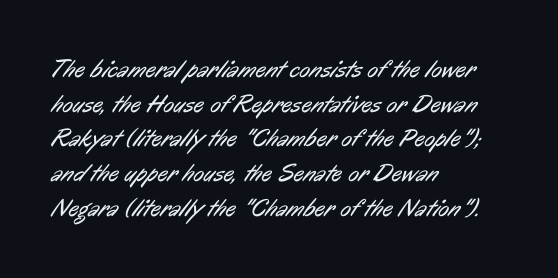
These lines keep a tight, regular rhythm from letter to letter. Quick note: underline off. This sample is left-justified, so line endings fall wherever the words run out. The cut favours lightness, reaching ordinary text weight at its darkest. Leading matches the norm, producing a regular column.
